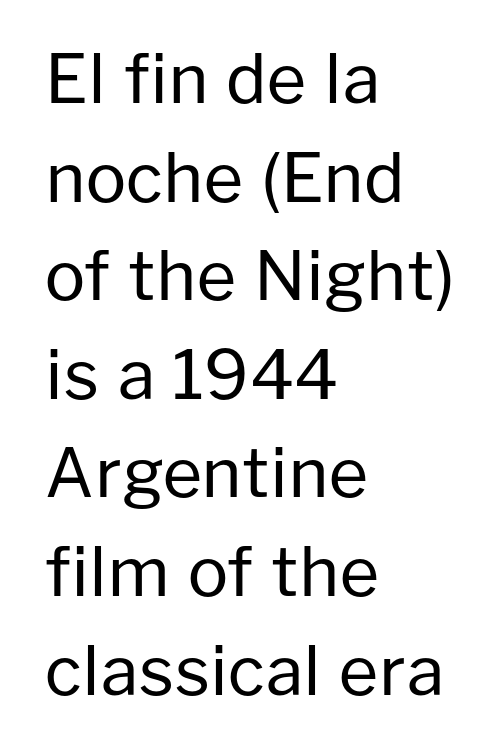
Q: Is the text bold? A: No.
Q: Is the text italic (slanted)? A: No, it is upright.
Q: Is the typeface a serif or a sans-serif typeface? A: Sans-serif.
Q: Is the text underlined? A: No.
Q: How is the paragraph aligned? A: Left-aligned.
Q: Is the spacing between letters normal or unusually wide? A: Normal.
Q: Is the spacing between lines tight, normal or loose? A: Normal.
Q: Width (condensed, normal, or wide)? A: Normal.
Q: Stroke contrast? A: Low.
Q: x-height? A: Medium.
Q: Monospaced? A: No.
